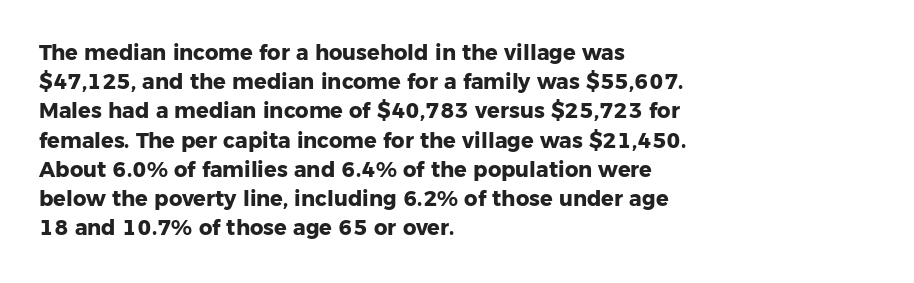
Q: Is the text bold? A: Yes.
Q: Is the text italic (slanted)? A: No, it is upright.
Q: Is the text underlined? A: No.
Q: How is the paragraph aligned? A: Left-aligned.
Q: Is the spacing between letters normal or unusually wide? A: Normal.
Q: Is the spacing between lines tight, normal or loose? A: Normal.
